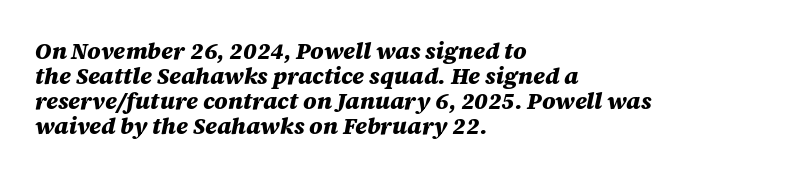
Q: Is the text bold? A: Yes.
Q: Is the text italic (slanted)? A: Yes, it leans right by about 12 degrees.
Q: Is the text underlined? A: No.
Q: How is the paragraph aligned? A: Left-aligned.
Q: Is the spacing between letters normal or unusually wide? A: Normal.
Q: Is the spacing between lines tight, normal or loose? A: Tight.
